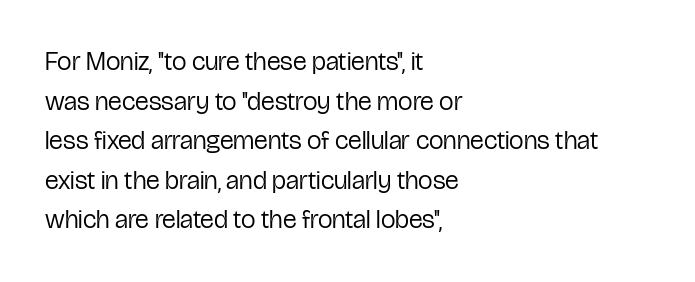
{"italic": "no", "bold": "no", "underline": "no", "align": "left", "line_spacing": "normal", "line_spacing_ratio": 1.52, "letter_spacing": "normal", "letter_spacing_em": 0.0, "glyph_px": 26}
